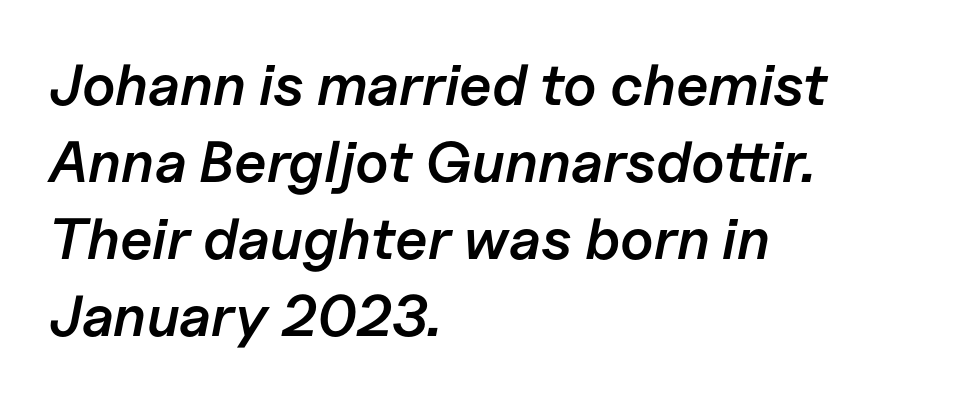
Q: Is the text bold? A: Semi-bold.
Q: Is the text italic (slanted)? A: Yes, it leans right by about 11 degrees.
Q: Is the text underlined? A: No.
Q: How is the paragraph aligned? A: Left-aligned.
Q: Is the spacing between letters normal or unusually wide? A: Normal.
Q: Is the spacing between lines tight, normal or loose? A: Normal.
Q: Width (condensed, normal, or wide)? A: Normal.
Q: Stroke contrast? A: Low.
Q: x-height? A: Medium.
Q: Monospaced? A: No.
